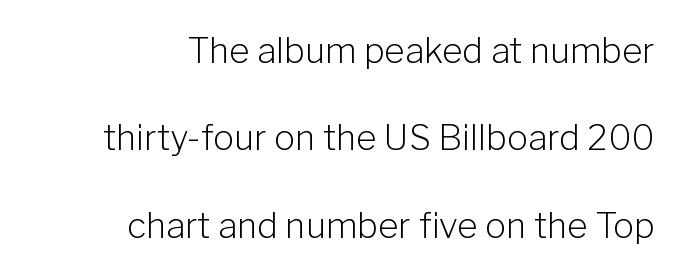
The image shows 35 px light sans-serif type, upright; set right-aligned, loose line spacing (2.5x), normal letter spacing, not underlined; low stroke contrast and a medium x-height.
